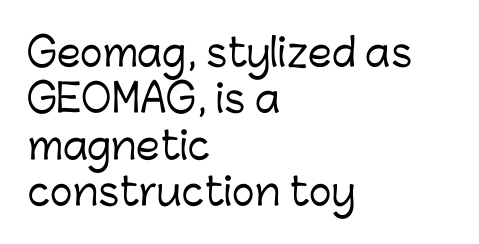
The image shows 38 px sans-serif type, upright; set left-aligned, line spacing 1.22x, normal letter spacing, not underlined; low stroke contrast and a medium x-height.
